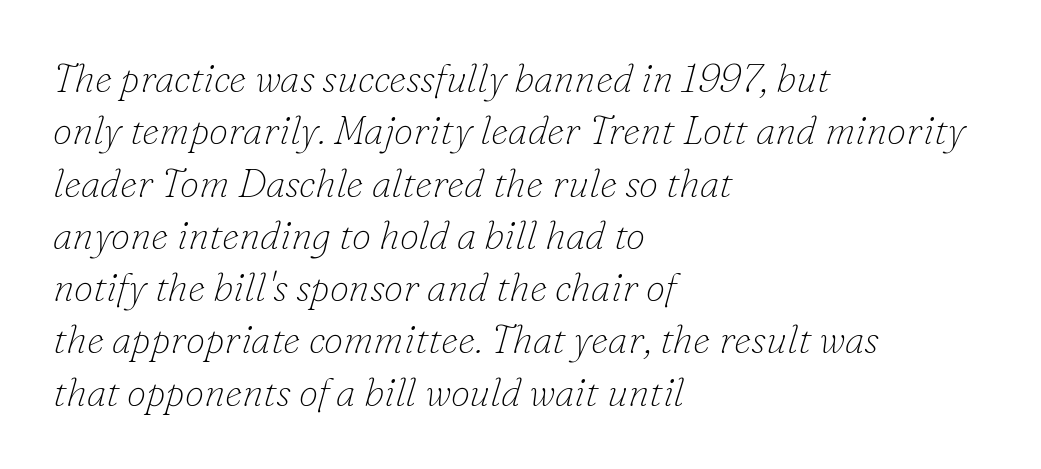
Q: Is the text bold? A: No.
Q: Is the text italic (slanted)? A: Yes, it leans right by about 16 degrees.
Q: Is the typeface a serif or a sans-serif typeface? A: Serif.
Q: Is the text underlined? A: No.
Q: How is the paragraph aligned? A: Left-aligned.
Q: Is the spacing between letters normal or unusually wide? A: Normal.
Q: Is the spacing between lines tight, normal or loose? A: Normal.
Q: Width (condensed, normal, or wide)? A: Normal.
Q: Stroke contrast? A: Low.
Q: x-height? A: Small.
Q: Monospaced? A: No.
